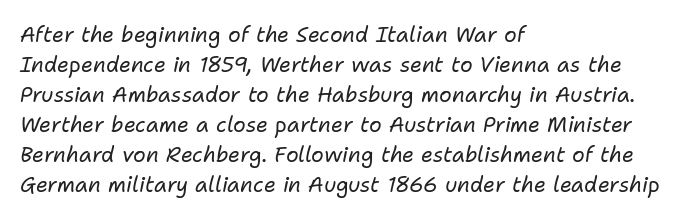
The image shows 21 px text type, italic (leaning right); set left-aligned, normal line spacing (1.43x), normal letter spacing, not underlined.
